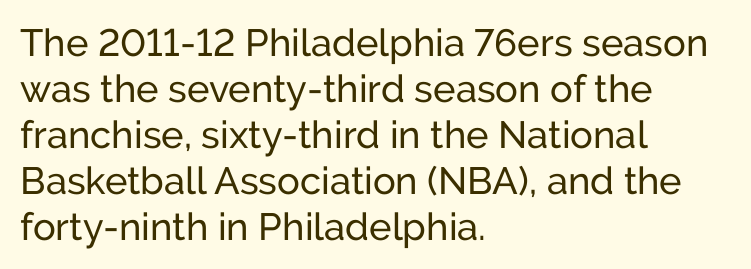
The image shows 38 px sans-serif type, upright; set left-aligned, line spacing 1.21x, normal letter spacing, not underlined; low stroke contrast and a medium x-height.
